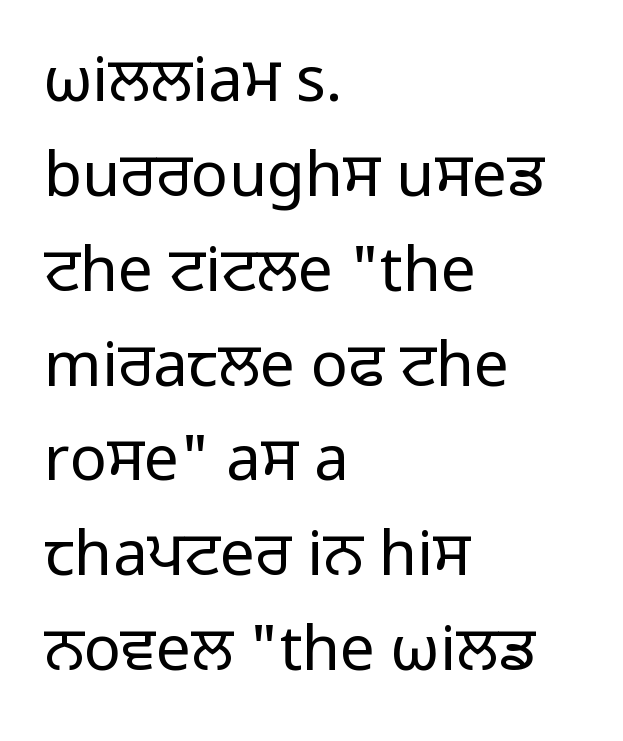
Q: Is the text bold? A: No.
Q: Is the text italic (slanted)? A: No, it is upright.
Q: Is the typeface a serif or a sans-serif typeface? A: Sans-serif.
Q: Is the text underlined? A: No.
Q: How is the paragraph aligned? A: Left-aligned.
Q: Is the spacing between letters normal or unusually wide? A: Normal.
Q: Is the spacing between lines tight, normal or loose? A: Normal.
Q: Width (condensed, normal, or wide)? A: Normal.
Q: Stroke contrast? A: Low.
Q: x-height? A: Medium.
Q: Monospaced? A: No.
